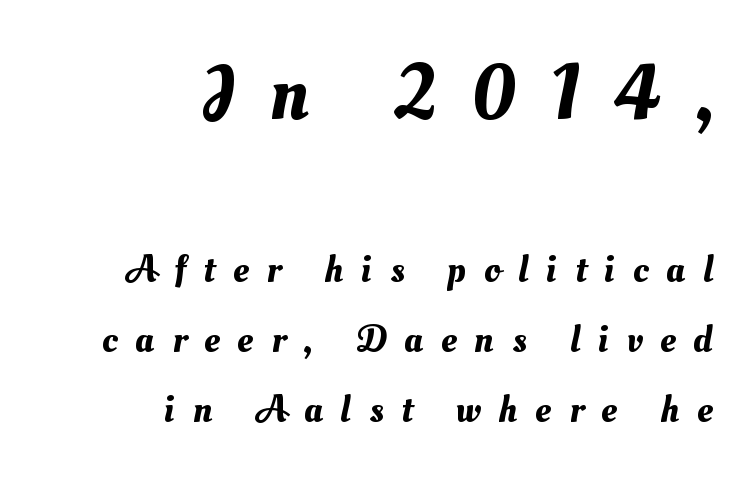
{"width": "normal", "stroke_contrast": "medium", "x_height": "small", "monospaced": "no", "underline": "no", "align": "right", "line_spacing_ratio": 1.79, "letter_spacing": "wide", "letter_spacing_em": 0.46, "larger_block": "first", "size_ratio": 2.0, "glyph_px": 78}
